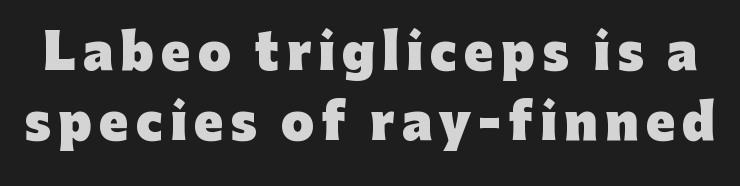
Q: Is the text bold? A: Yes.
Q: Is the text italic (slanted)? A: No, it is upright.
Q: Is the typeface a serif or a sans-serif typeface? A: Sans-serif.
Q: Is the text underlined? A: No.
Q: Is the spacing between lines tight, normal or loose? A: Normal.
Q: Width (condensed, normal, or wide)? A: Normal.
Q: Stroke contrast? A: Low.
Q: x-height? A: Medium.
Q: Monospaced? A: No.
